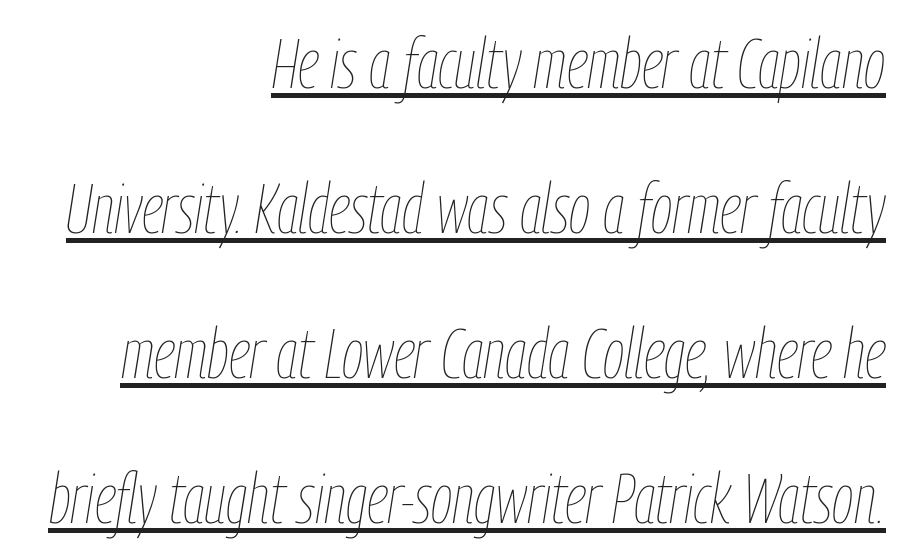
Q: Is the text bold? A: No.
Q: Is the text italic (slanted)? A: Yes, it leans right by about 9 degrees.
Q: Is the text underlined? A: Yes.
Q: How is the paragraph aligned? A: Right-aligned.
Q: Is the spacing between letters normal or unusually wide? A: Normal.
Q: Is the spacing between lines tight, normal or loose? A: Loose.
Q: Width (condensed, normal, or wide)? A: Condensed.
Q: Stroke contrast? A: Low.
Q: x-height? A: Medium.
Q: Monospaced? A: No.
